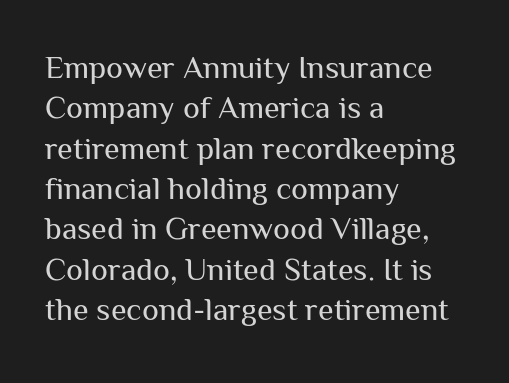
Q: Is the text bold? A: No.
Q: Is the text italic (slanted)? A: No, it is upright.
Q: Is the typeface a serif or a sans-serif typeface? A: Sans-serif.
Q: Is the text underlined? A: No.
Q: How is the paragraph aligned? A: Left-aligned.
Q: Is the spacing between letters normal or unusually wide? A: Normal.
Q: Is the spacing between lines tight, normal or loose? A: Normal.
Q: Width (condensed, normal, or wide)? A: Normal.
Q: Stroke contrast? A: Medium.
Q: x-height? A: Medium.
Q: Monospaced? A: No.
